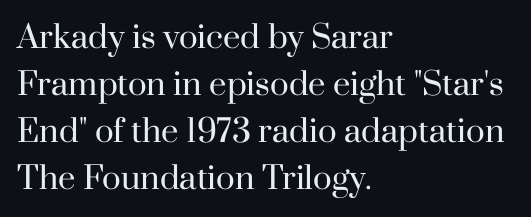
{"serif": "yes", "italic": "no", "bold": "no", "weight": "regular", "width": "normal", "stroke_contrast": "high", "x_height": "small", "monospaced": "no", "underline": "no", "align": "left", "line_spacing": "normal", "line_spacing_ratio": 1.52, "letter_spacing": "normal", "letter_spacing_em": 0.0, "glyph_px": 31}
